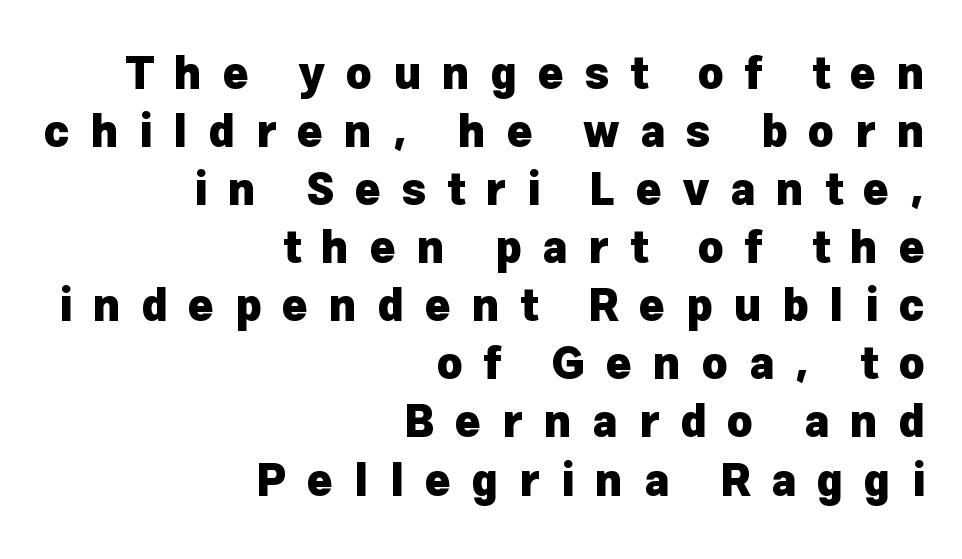
Does the lettering tilt? It doesn't — this is upright. Observe the wide spacing: letters keep a clear distance from each other. Line spacing here is normal. The area under the type is left untouched. Heavy, bold letterforms.
